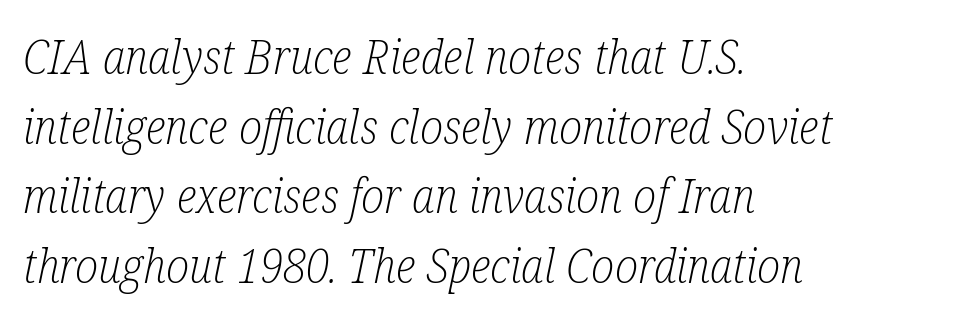
Q: Is the text bold? A: No.
Q: Is the text italic (slanted)? A: Yes, it leans right by about 12 degrees.
Q: Is the typeface a serif or a sans-serif typeface? A: Serif.
Q: Is the text underlined? A: No.
Q: How is the paragraph aligned? A: Left-aligned.
Q: Is the spacing between letters normal or unusually wide? A: Normal.
Q: Is the spacing between lines tight, normal or loose? A: Normal.
Q: Width (condensed, normal, or wide)? A: Condensed.
Q: Stroke contrast? A: Low.
Q: x-height? A: Medium.
Q: Monospaced? A: No.
